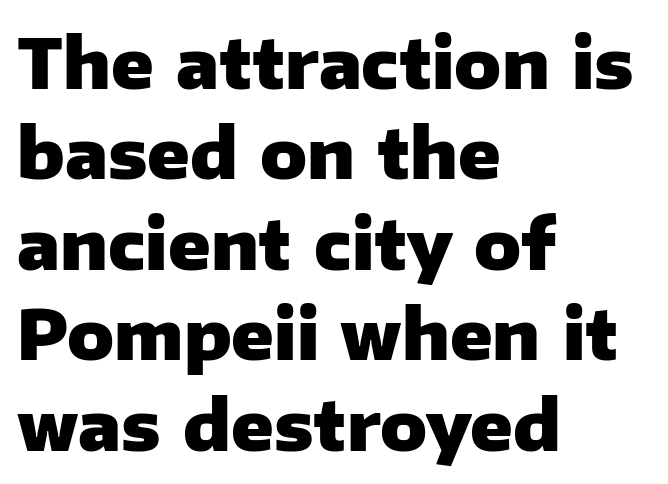
The image shows 69 px heavy sans-serif type, upright; set left-aligned, normal line spacing (1.31x), normal letter spacing, not underlined; low stroke contrast and a medium x-height.
